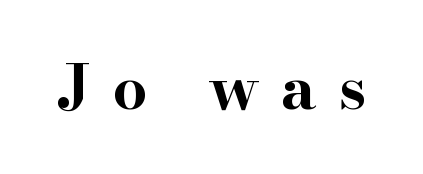
{"serif": "yes", "italic": "no", "bold": "yes", "weight": "bold", "width": "wide", "stroke_contrast": "high", "x_height": "small", "monospaced": "no", "underline": "no", "letter_spacing": "wide", "letter_spacing_em": 0.37, "glyph_px": 61}
